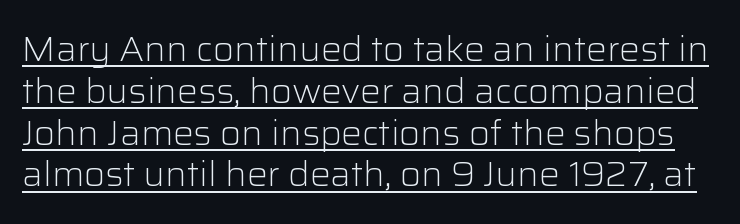
{"serif": "no", "italic": "no", "bold": "no", "weight": "light", "width": "normal", "stroke_contrast": "low", "x_height": "medium", "monospaced": "no", "underline": "yes", "line_spacing_ratio": 1.23, "letter_spacing": "normal", "letter_spacing_em": 0.0, "glyph_px": 34}
